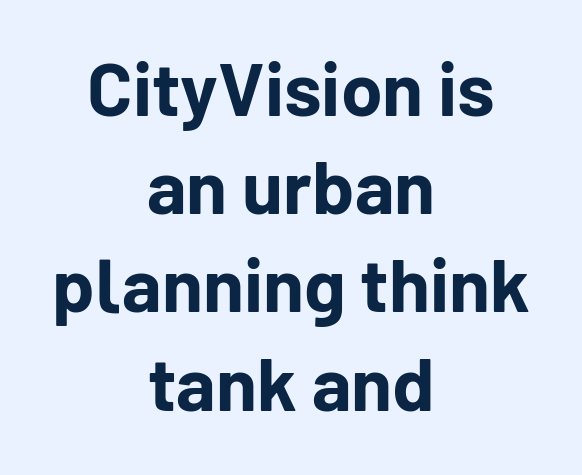
{"serif": "no", "italic": "no", "bold": "yes", "weight": "bold", "width": "normal", "stroke_contrast": "low", "x_height": "medium", "monospaced": "no", "underline": "no", "align": "center", "line_spacing": "normal", "line_spacing_ratio": 1.31, "letter_spacing": "normal", "letter_spacing_em": 0.0, "glyph_px": 75}
